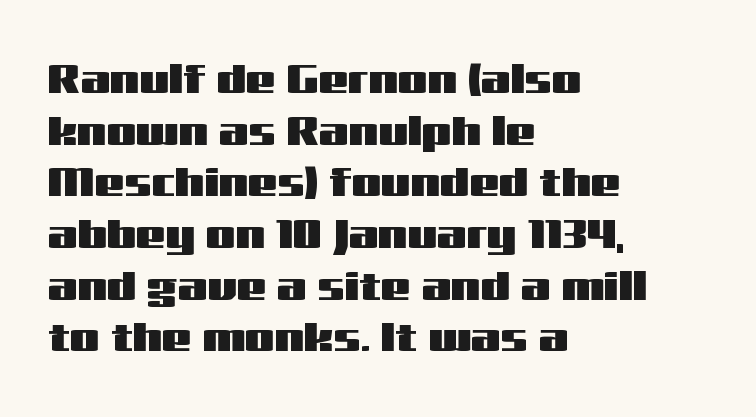
{"serif": "no", "italic": "no", "width": "wide", "stroke_contrast": "medium", "x_height": "medium", "monospaced": "no", "underline": "no", "align": "left", "line_spacing_ratio": 1.23, "letter_spacing": "normal", "letter_spacing_em": 0.0, "glyph_px": 42}
